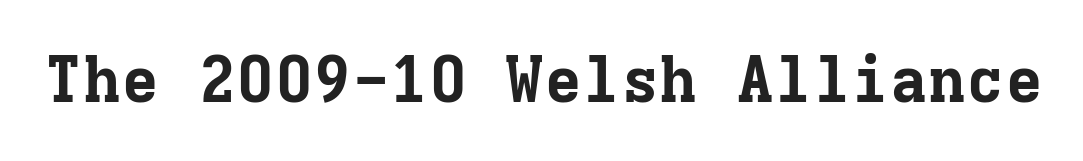
{"serif": "yes", "italic": "no", "bold": "yes", "weight": "bold", "width": "normal", "stroke_contrast": "low", "x_height": "medium", "monospaced": "yes", "underline": "no", "letter_spacing": "normal", "letter_spacing_em": 0.0, "glyph_px": 64}
